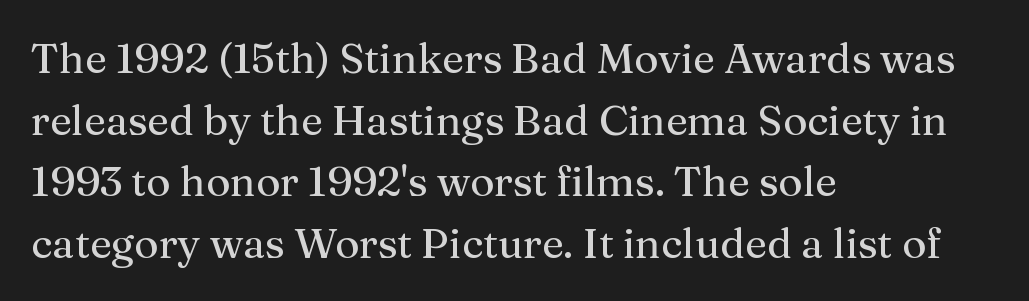
Q: Is the text bold? A: No.
Q: Is the text italic (slanted)? A: No, it is upright.
Q: Is the typeface a serif or a sans-serif typeface? A: Serif.
Q: Is the text underlined? A: No.
Q: How is the paragraph aligned? A: Left-aligned.
Q: Is the spacing between letters normal or unusually wide? A: Normal.
Q: Is the spacing between lines tight, normal or loose? A: Normal.
Q: Width (condensed, normal, or wide)? A: Normal.
Q: Stroke contrast? A: Medium.
Q: x-height? A: Medium.
Q: Monospaced? A: No.
